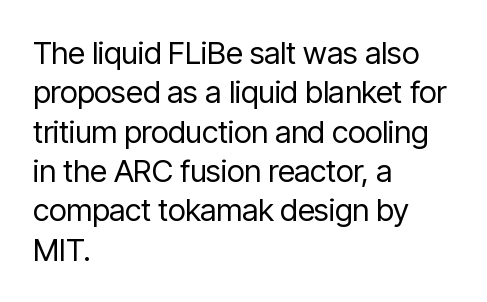
{"serif": "no", "italic": "no", "bold": "no", "weight": "regular", "width": "condensed", "stroke_contrast": "low", "x_height": "medium", "monospaced": "no", "underline": "no", "align": "left", "line_spacing": "normal", "line_spacing_ratio": 1.27, "letter_spacing": "normal", "letter_spacing_em": 0.0, "glyph_px": 31}
